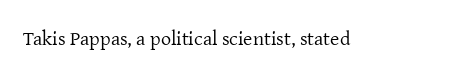
Q: Is the text bold? A: No.
Q: Is the text italic (slanted)? A: No, it is upright.
Q: Is the text underlined? A: No.
Q: Is the spacing between letters normal or unusually wide? A: Normal.
